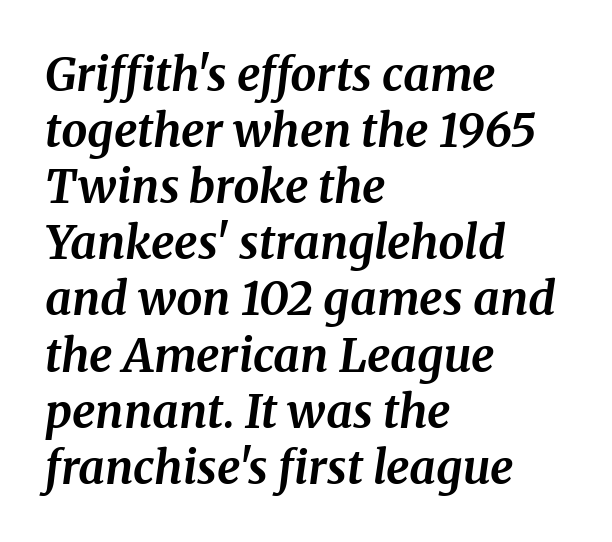
The glyphs have the mass of a bold cut. Regarding serifs, this sample has them. Leftover space on each line is placed entirely after the last word. The glyphs are unaccompanied by any horizontal stroke below them.
